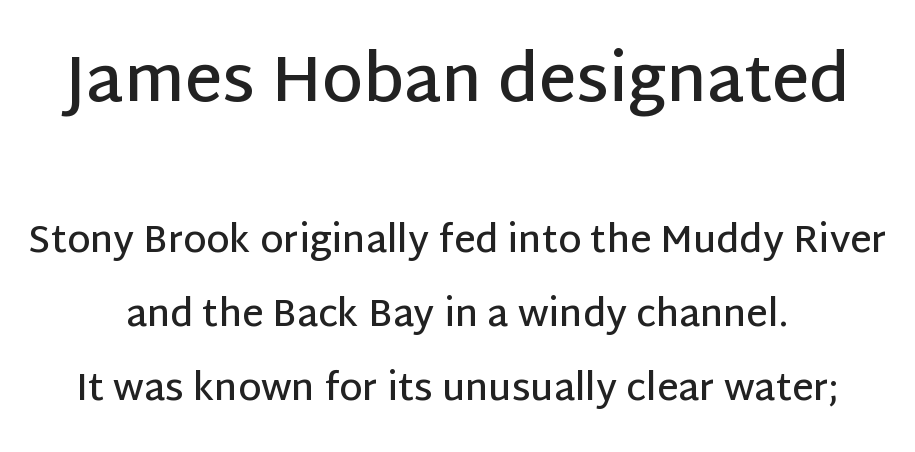
Horizontal bands of white between lines are thick stripes. Each line is balanced around a shared central axis. This rendering features lettering with no underline. The passage shown is typed in a proportional face where columns would drift. Short note: letters normally spaced. Ascenders rise straight up at ninety degrees.
